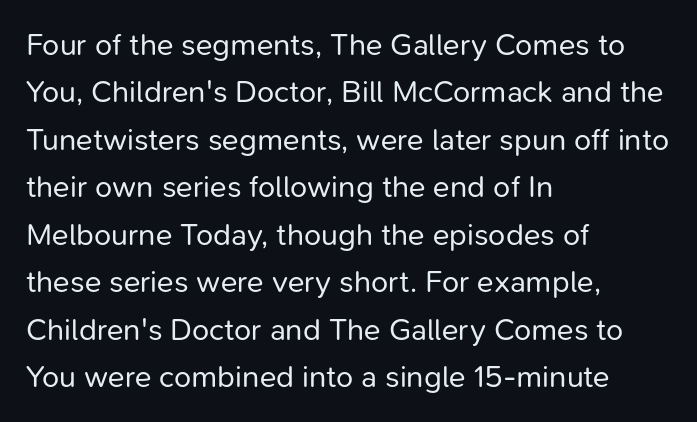
Q: Is the text bold? A: No.
Q: Is the text italic (slanted)? A: No, it is upright.
Q: Is the typeface a serif or a sans-serif typeface? A: Sans-serif.
Q: Is the text underlined? A: No.
Q: How is the paragraph aligned? A: Left-aligned.
Q: Is the spacing between letters normal or unusually wide? A: Normal.
Q: Is the spacing between lines tight, normal or loose? A: Normal.
Q: Width (condensed, normal, or wide)? A: Normal.
Q: Stroke contrast? A: Low.
Q: x-height? A: Medium.
Q: Monospaced? A: No.
